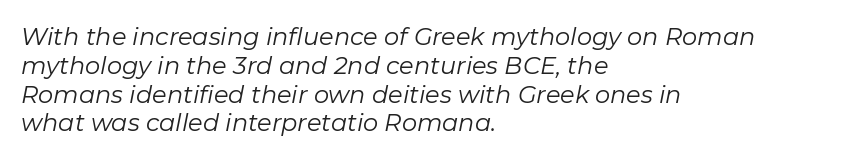
Q: Is the text bold? A: No.
Q: Is the text italic (slanted)? A: Yes, it leans right by about 11 degrees.
Q: Is the text underlined? A: No.
Q: How is the paragraph aligned? A: Left-aligned.
Q: Is the spacing between letters normal or unusually wide? A: Normal.
